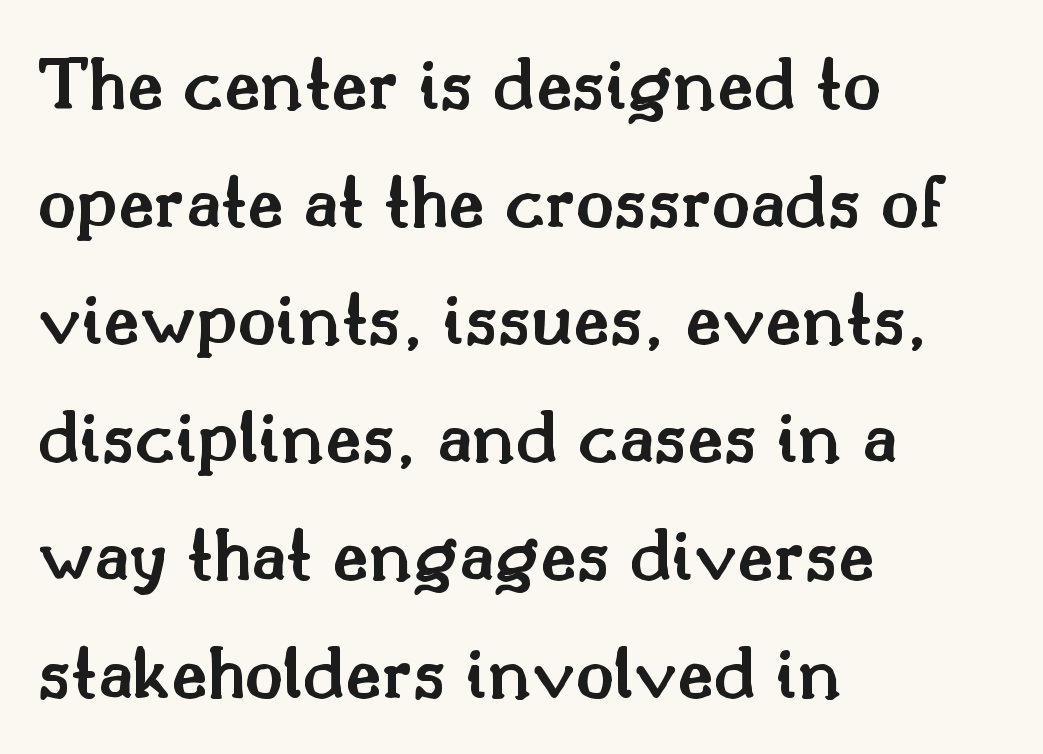
The image shows 79 px semibold serif type, upright; set left-aligned, normal line spacing (1.49x), normal letter spacing, not underlined; medium stroke contrast and a small x-height.
